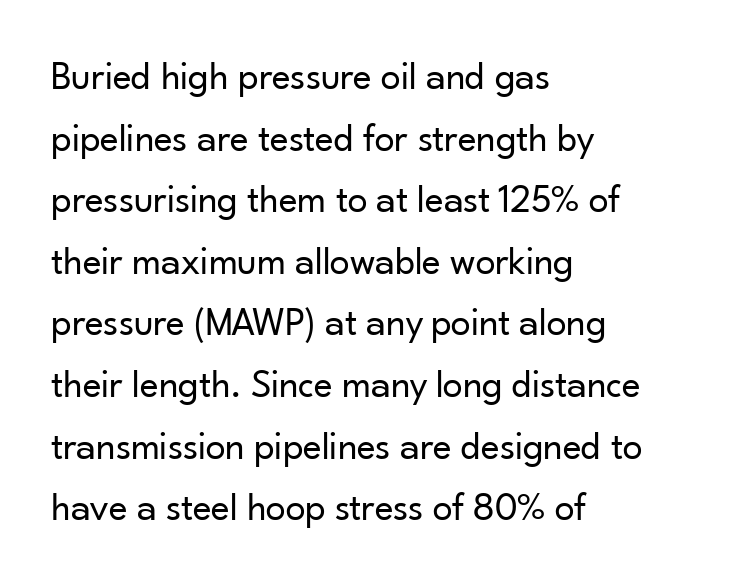
The image shows 40 px regular-weight sans-serif type, upright; set left-aligned, normal line spacing (1.54x), normal letter spacing, not underlined; low stroke contrast and a small x-height.
